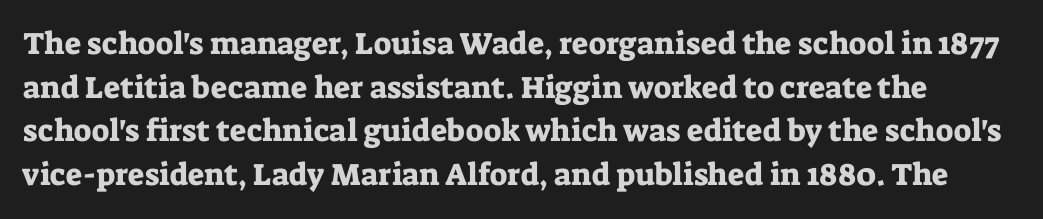
{"serif": "yes", "italic": "no", "width": "normal", "stroke_contrast": "low", "x_height": "medium", "monospaced": "no", "underline": "no", "line_spacing": "normal", "line_spacing_ratio": 1.41, "letter_spacing": "normal", "letter_spacing_em": 0.0, "glyph_px": 31}
